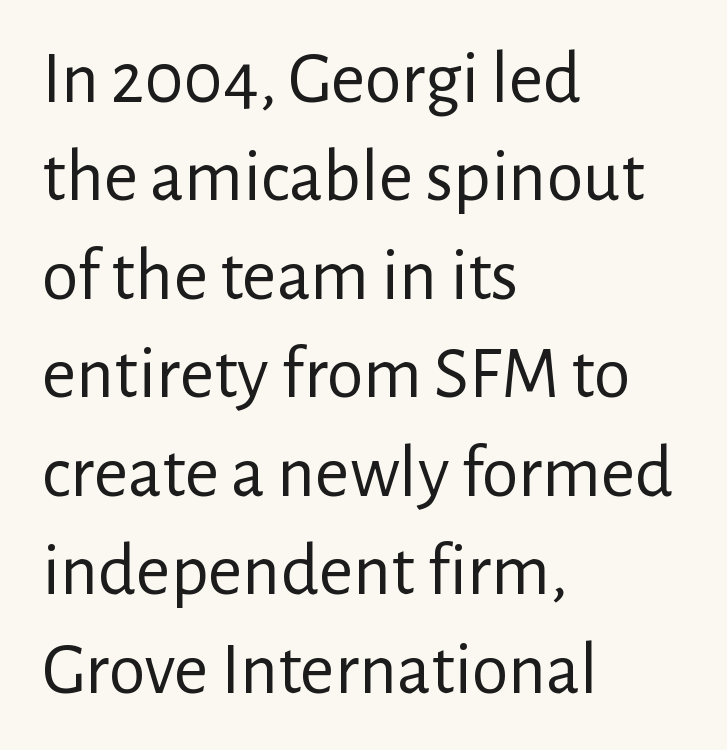
The image shows 74 px regular-weight sans-serif type, upright; set left-aligned, normal line spacing (1.33x), normal letter spacing, not underlined; low stroke contrast and a medium x-height.
